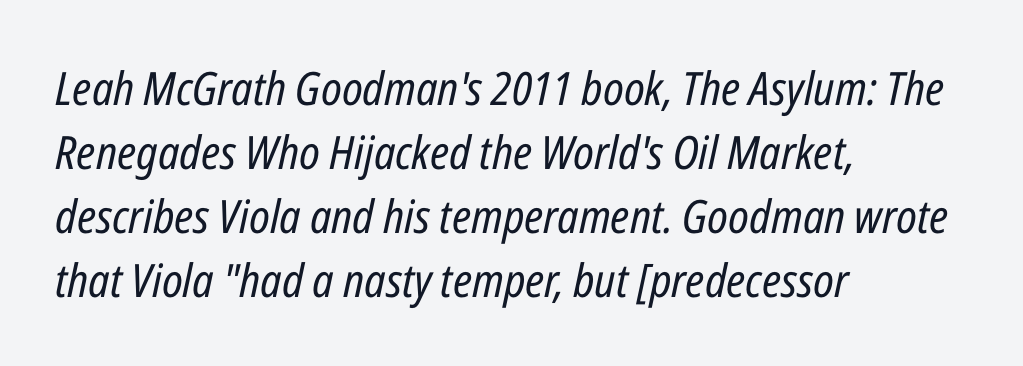
The image shows 46 px regular-weight, condensed type, italic (leaning right); set left-aligned, normal line spacing (1.39x), normal letter spacing, not underlined; low stroke contrast and a medium x-height.
